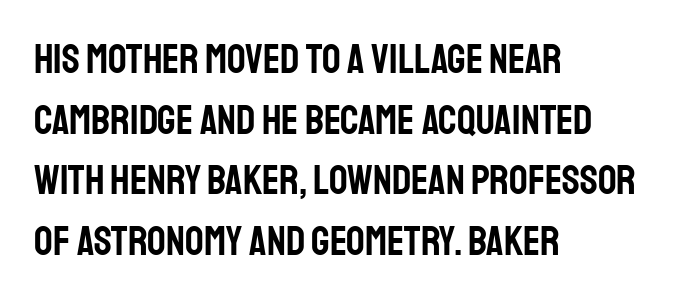
Q: Is the text italic (slanted)? A: No, it is upright.
Q: Is the typeface a serif or a sans-serif typeface? A: Sans-serif.
Q: Is the text underlined? A: No.
Q: How is the paragraph aligned? A: Left-aligned.
Q: Is the spacing between letters normal or unusually wide? A: Normal.
Q: Is the spacing between lines tight, normal or loose? A: Normal.
Q: Width (condensed, normal, or wide)? A: Condensed.
Q: Stroke contrast? A: Low.
Q: x-height? A: Large.
Q: Monospaced? A: No.
